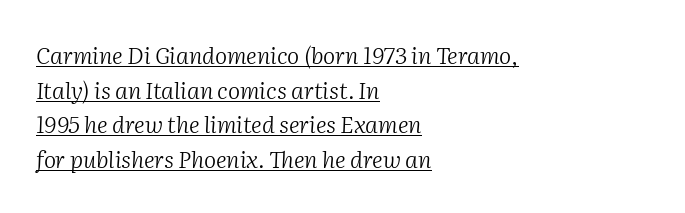
The image shows 23 px text type, italic (leaning right); set left-aligned, normal line spacing (1.51x), normal letter spacing, underlined.
